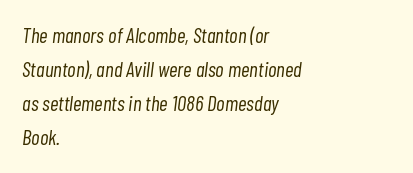
Q: Is the text bold? A: No.
Q: Is the text italic (slanted)? A: Yes, it leans right by about 7 degrees.
Q: Is the text underlined? A: No.
Q: How is the paragraph aligned? A: Left-aligned.
Q: Is the spacing between letters normal or unusually wide? A: Normal.
Q: Is the spacing between lines tight, normal or loose? A: Normal.
